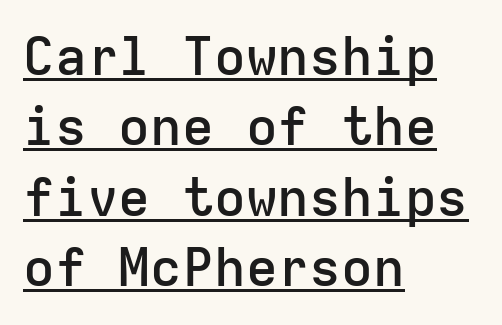
Q: Is the text bold? A: Semi-bold.
Q: Is the text italic (slanted)? A: No, it is upright.
Q: Is the typeface a serif or a sans-serif typeface? A: Sans-serif.
Q: Is the text underlined? A: Yes.
Q: How is the paragraph aligned? A: Left-aligned.
Q: Is the spacing between letters normal or unusually wide? A: Normal.
Q: Is the spacing between lines tight, normal or loose? A: Normal.
Q: Width (condensed, normal, or wide)? A: Normal.
Q: Stroke contrast? A: Low.
Q: x-height? A: Medium.
Q: Monospaced? A: Yes.
